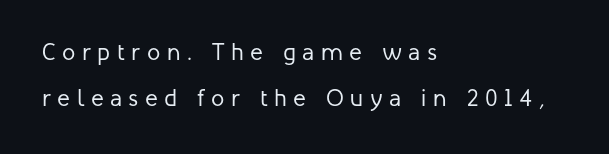
The image shows 24 px text type, upright; set left-aligned, loose line spacing (1.91x), unusually wide letter spacing (+0.27 em), not underlined.
